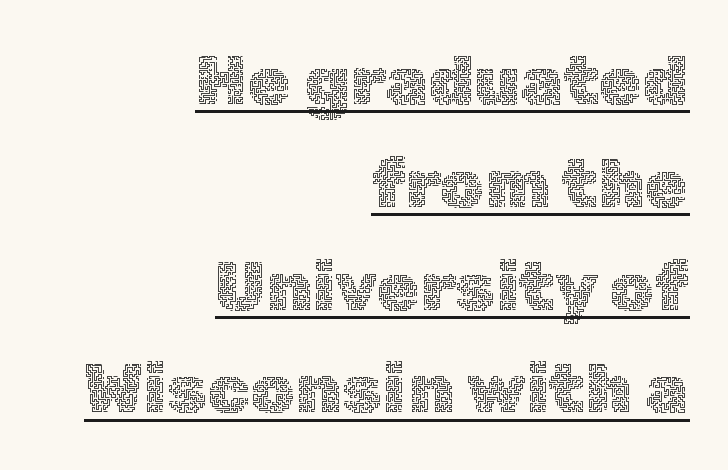
The image shows 69 px thin type, upright; set right-aligned, normal line spacing (1.49x), normal letter spacing, underlined; a medium x-height.
